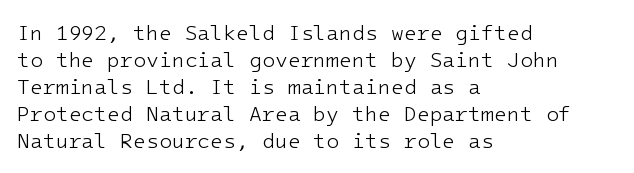
Q: Is the text bold? A: No.
Q: Is the text italic (slanted)? A: No, it is upright.
Q: Is the text underlined? A: No.
Q: How is the paragraph aligned? A: Left-aligned.
Q: Is the spacing between letters normal or unusually wide? A: Normal.
Q: Is the spacing between lines tight, normal or loose? A: Normal.
